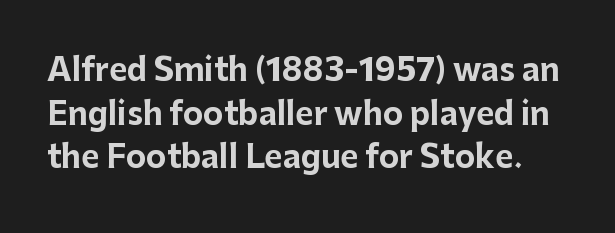
Character widths vary here, with narrow letters taking less room than wide ones. Standard letterfit; no display-style spreading of the glyphs. Style check: upright. The passage shown is typeset with a sans-serif family. Evenly set lines give the paragraph a standard silhouette.
